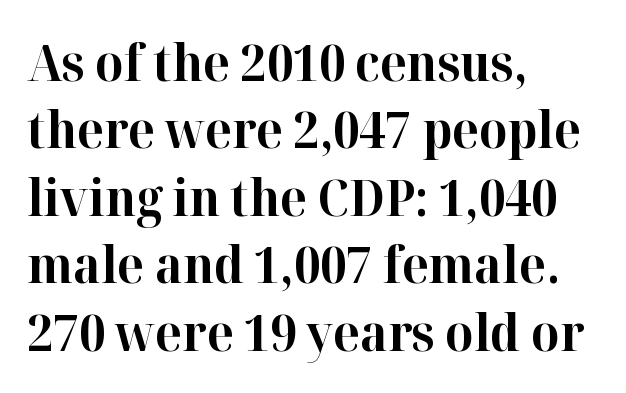
Q: Is the text bold? A: Yes.
Q: Is the text italic (slanted)? A: No, it is upright.
Q: Is the typeface a serif or a sans-serif typeface? A: Serif.
Q: Is the text underlined? A: No.
Q: How is the paragraph aligned? A: Left-aligned.
Q: Is the spacing between letters normal or unusually wide? A: Normal.
Q: Is the spacing between lines tight, normal or loose? A: Normal.
Q: Width (condensed, normal, or wide)? A: Normal.
Q: Stroke contrast? A: High.
Q: x-height? A: Medium.
Q: Monospaced? A: No.
